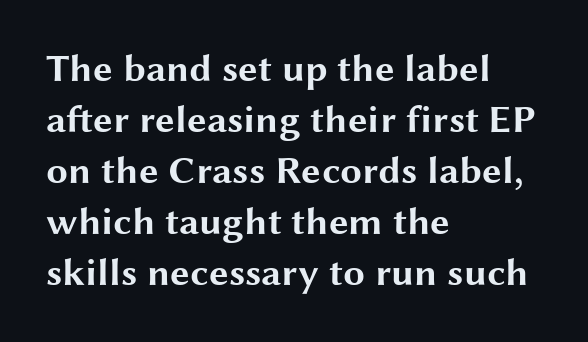
{"serif": "no", "italic": "no", "bold": "yes", "weight": "bold", "width": "wide", "stroke_contrast": "medium", "x_height": "medium", "monospaced": "no", "underline": "no", "align": "left", "line_spacing": "normal", "line_spacing_ratio": 1.31, "letter_spacing": "normal", "letter_spacing_em": 0.0, "glyph_px": 39}
